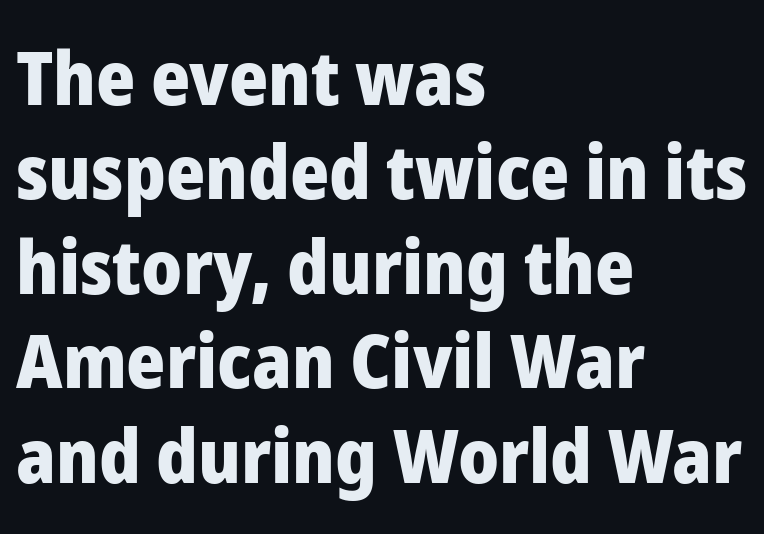
Q: Is the text bold? A: Yes.
Q: Is the text italic (slanted)? A: No, it is upright.
Q: Is the typeface a serif or a sans-serif typeface? A: Sans-serif.
Q: Is the text underlined? A: No.
Q: How is the paragraph aligned? A: Left-aligned.
Q: Is the spacing between letters normal or unusually wide? A: Normal.
Q: Is the spacing between lines tight, normal or loose? A: Normal.
Q: Width (condensed, normal, or wide)? A: Normal.
Q: Stroke contrast? A: Low.
Q: x-height? A: Medium.
Q: Monospaced? A: No.
